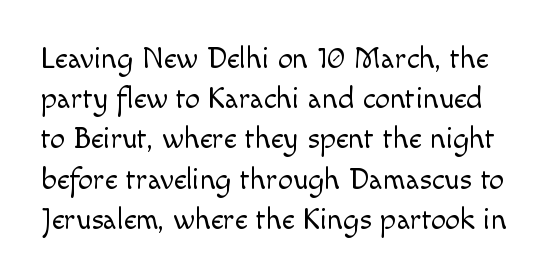
{"serif": "no", "italic": "no", "bold": "no", "weight": "light", "width": "normal", "x_height": "small", "monospaced": "no", "underline": "no", "line_spacing": "normal", "line_spacing_ratio": 1.34, "letter_spacing": "normal", "letter_spacing_em": 0.0, "glyph_px": 30}
